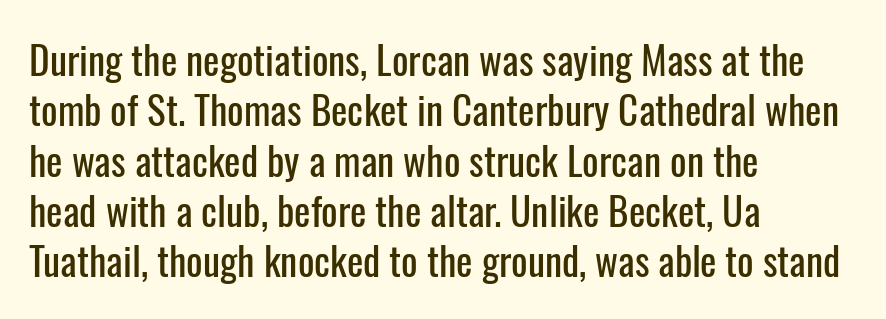
These lines were composed using upright roman letters. Does the copy run flush right? No — it runs flush left. Descenders are the only things crossing below the line. The designer left line spacing at the default. Short note: letters normally spaced.
